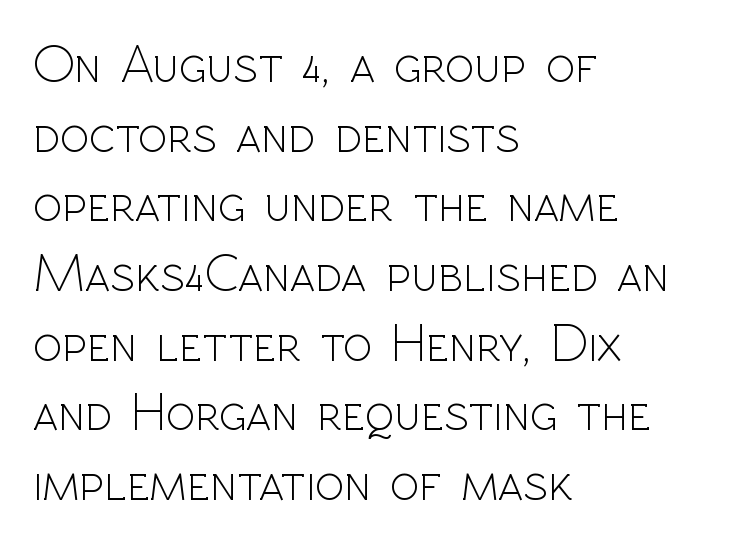
Q: Is the text bold? A: No.
Q: Is the text italic (slanted)? A: No, it is upright.
Q: Is the typeface a serif or a sans-serif typeface? A: Sans-serif.
Q: Is the text underlined? A: No.
Q: How is the paragraph aligned? A: Left-aligned.
Q: Is the spacing between letters normal or unusually wide? A: Normal.
Q: Is the spacing between lines tight, normal or loose? A: Normal.
Q: Width (condensed, normal, or wide)? A: Normal.
Q: x-height? A: Medium.
Q: Monospaced? A: No.
